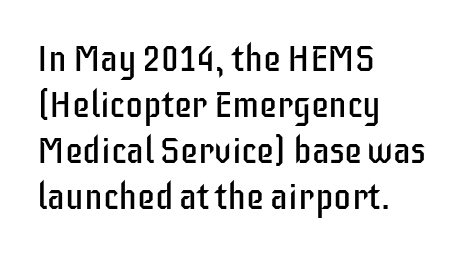
{"serif": "no", "italic": "no", "bold": "no", "weight": "regular", "width": "condensed", "stroke_contrast": "low", "x_height": "large", "monospaced": "no", "underline": "no", "align": "left", "line_spacing": "normal", "line_spacing_ratio": 1.28, "letter_spacing": "normal", "letter_spacing_em": 0.0, "glyph_px": 36}
